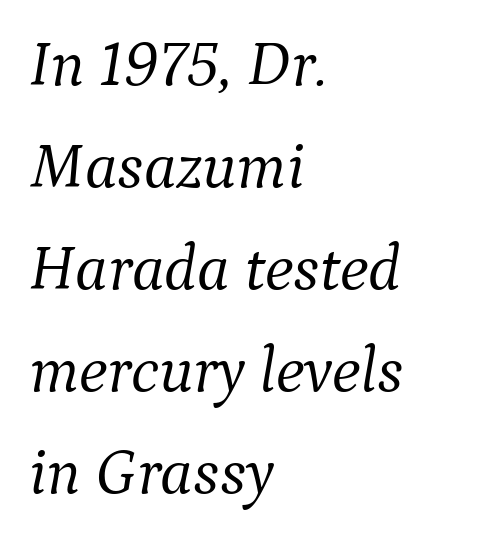
Characters follow at the spacing the type designer built in. Examine the stroke ends and you'll spot serifs. The typesetter chose a ragged-right arrangement here. Baseline-to-baseline distance is the conventional proportion of letter height. Words float on clear page, feet unadorned. These lines are rendered in a variable-pitch font.
